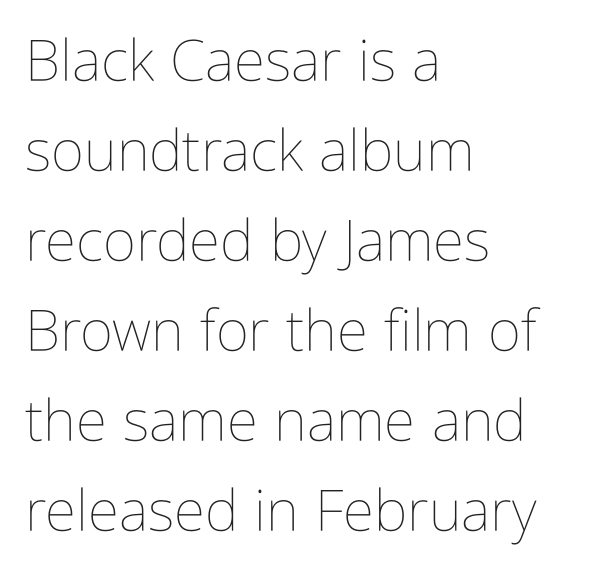
{"italic": "no", "bold": "no", "weight": "thin", "width": "condensed", "stroke_contrast": "low", "x_height": "medium", "monospaced": "no", "underline": "no", "align": "left", "line_spacing": "normal", "line_spacing_ratio": 1.58, "letter_spacing": "normal", "letter_spacing_em": 0.0, "glyph_px": 57}
